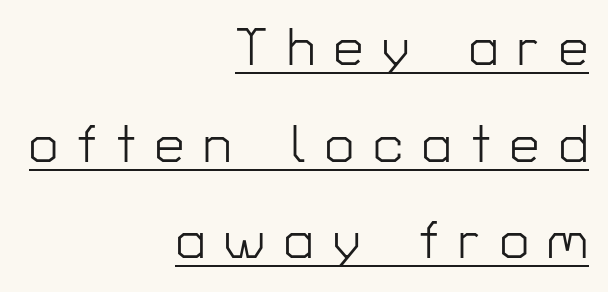
Typographically, this falls in the sans-serif category. Each letter keeps its own natural width here, so spacing adapts to shape. What stands out about the letter spacing? Its width — letters are far apart. No extra ink here — the face is not bold. This rendering uses right alignment, leaving the left contour irregular. Ascenders rise straight up at ninety degrees.
